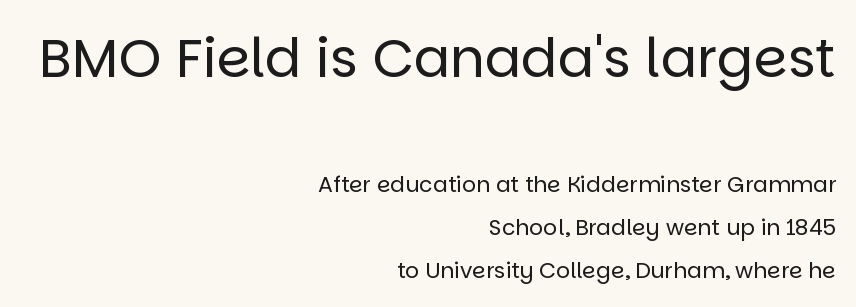
Compared with typical body copy, the letter spacing here is the same. Compare the two chunks: the upper has the greater cap height. Stems and bowls with no extra thickness — not bold. This sample has the flowing, uneven cadence of proportional lettering.
